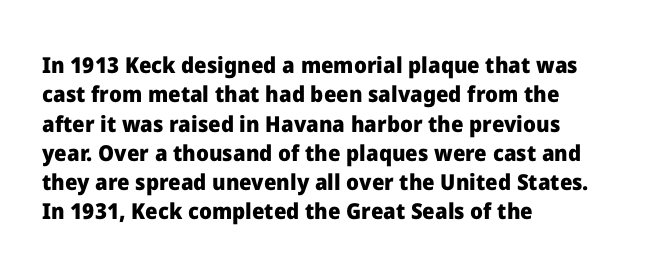
Q: Is the text bold? A: Yes.
Q: Is the text italic (slanted)? A: No, it is upright.
Q: Is the text underlined? A: No.
Q: How is the paragraph aligned? A: Left-aligned.
Q: Is the spacing between letters normal or unusually wide? A: Normal.
Q: Is the spacing between lines tight, normal or loose? A: Normal.
